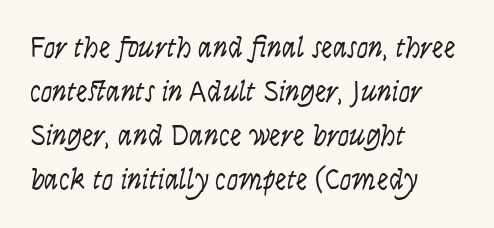
The image shows 29 px light, condensed sans-serif type; set left-aligned, normal line spacing (1.52x), normal letter spacing, not underlined; low stroke contrast and a large x-height.
